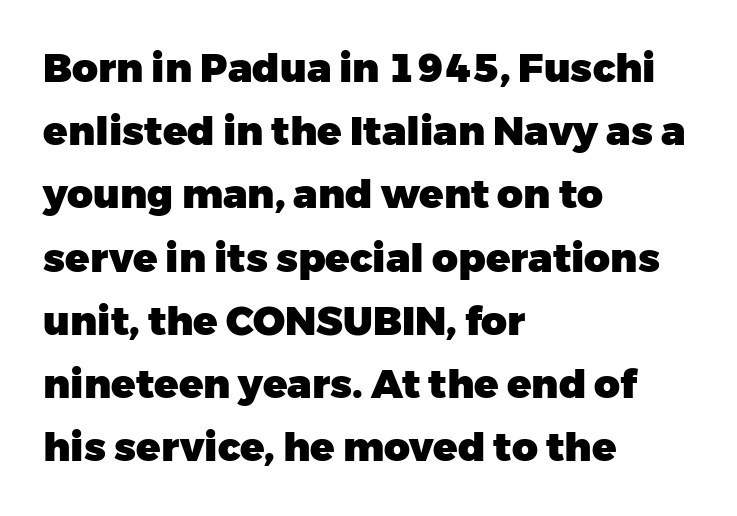
Clear beneath every line of the passage. A typesetter would call this proportional, since set widths differ per character. Are there feet on the stems? There aren't — it's a sans. Characters follow at the spacing the type designer built in.
